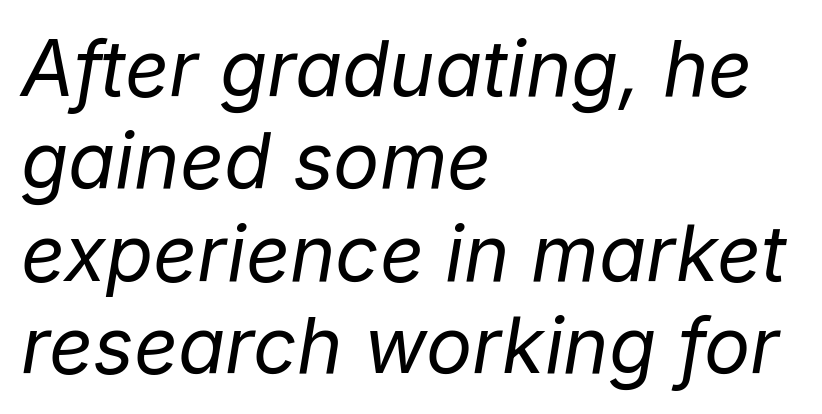
Q: Is the text bold? A: No.
Q: Is the text italic (slanted)? A: Yes, it leans right by about 9 degrees.
Q: Is the text underlined? A: No.
Q: How is the paragraph aligned? A: Left-aligned.
Q: Is the spacing between letters normal or unusually wide? A: Normal.
Q: Width (condensed, normal, or wide)? A: Normal.
Q: Stroke contrast? A: Low.
Q: x-height? A: Medium.
Q: Monospaced? A: No.
